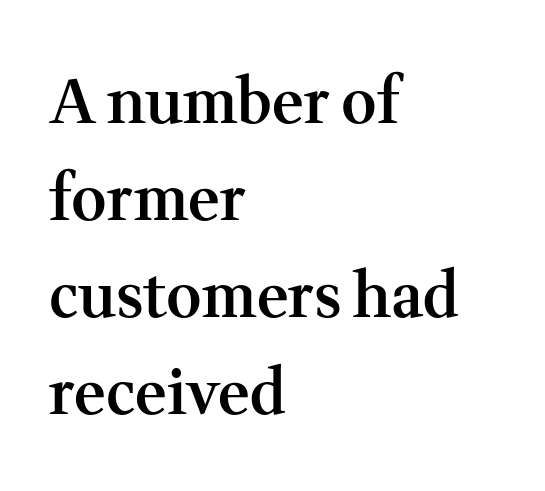
Q: Is the text bold? A: Semi-bold.
Q: Is the text italic (slanted)? A: No, it is upright.
Q: Is the typeface a serif or a sans-serif typeface? A: Serif.
Q: Is the text underlined? A: No.
Q: How is the paragraph aligned? A: Left-aligned.
Q: Is the spacing between letters normal or unusually wide? A: Normal.
Q: Is the spacing between lines tight, normal or loose? A: Normal.
Q: Width (condensed, normal, or wide)? A: Normal.
Q: Stroke contrast? A: Medium.
Q: x-height? A: Medium.
Q: Monospaced? A: No.
